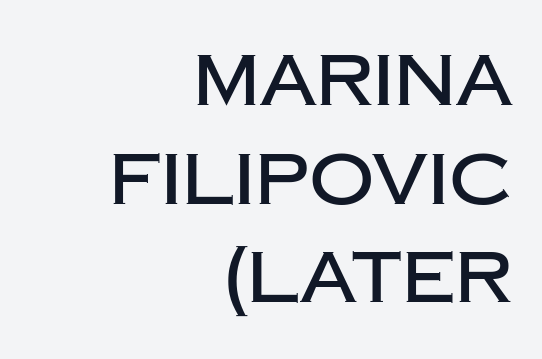
The image shows 72 px sans-serif type, upright; set right-aligned, normal line spacing (1.37x), normal letter spacing, not underlined; low stroke contrast and a large x-height.
